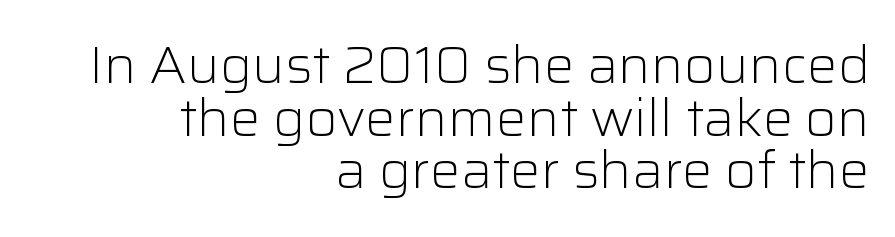
Q: Is the text bold? A: No.
Q: Is the text italic (slanted)? A: No, it is upright.
Q: Is the typeface a serif or a sans-serif typeface? A: Sans-serif.
Q: Is the text underlined? A: No.
Q: How is the paragraph aligned? A: Right-aligned.
Q: Is the spacing between letters normal or unusually wide? A: Normal.
Q: Is the spacing between lines tight, normal or loose? A: Tight.
Q: Width (condensed, normal, or wide)? A: Normal.
Q: Stroke contrast? A: Low.
Q: x-height? A: Medium.
Q: Monospaced? A: No.
